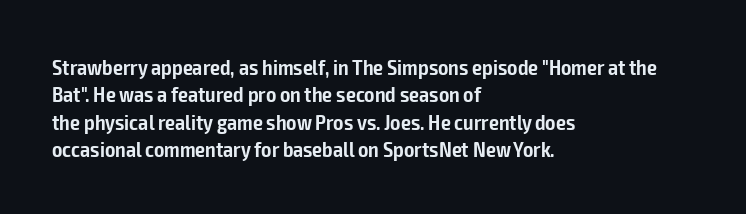
Typographic density is moderately raised because the face is semibold. Vertical strokes here are truly vertical. Between one letter and the next there's only the usual sliver of space. The setting favours the left margin, as ordinary paragraphs usually do.
